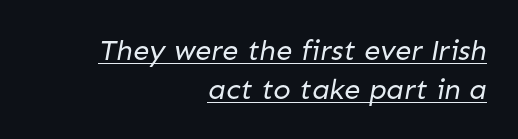
Looks like regular typesetting: each glyph gets only the width it needs. One-word summary of the alignment: right. The text was rendered using a sans face with plain stroke endings. Leading matches the norm, producing a regular column.
